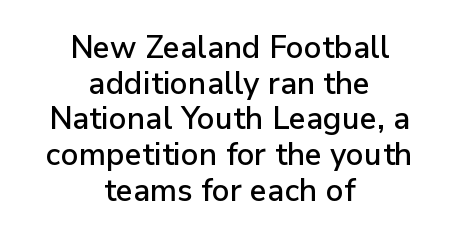
Q: Is the text italic (slanted)? A: No, it is upright.
Q: Is the typeface a serif or a sans-serif typeface? A: Sans-serif.
Q: Is the text underlined? A: No.
Q: How is the paragraph aligned? A: Centered.
Q: Is the spacing between letters normal or unusually wide? A: Normal.
Q: Is the spacing between lines tight, normal or loose? A: Tight.
Q: Width (condensed, normal, or wide)? A: Normal.
Q: Stroke contrast? A: Low.
Q: x-height? A: Medium.
Q: Monospaced? A: No.
